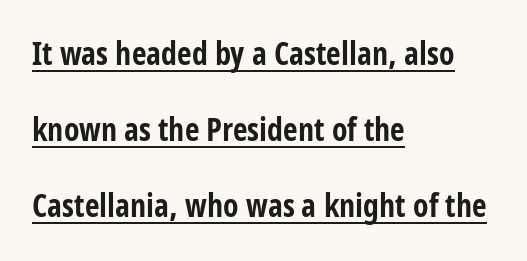
The image shows 32 px bold, condensed sans-serif type, upright; set left-aligned, loose line spacing (2.37x), normal letter spacing, underlined; low stroke contrast and a large x-height.
